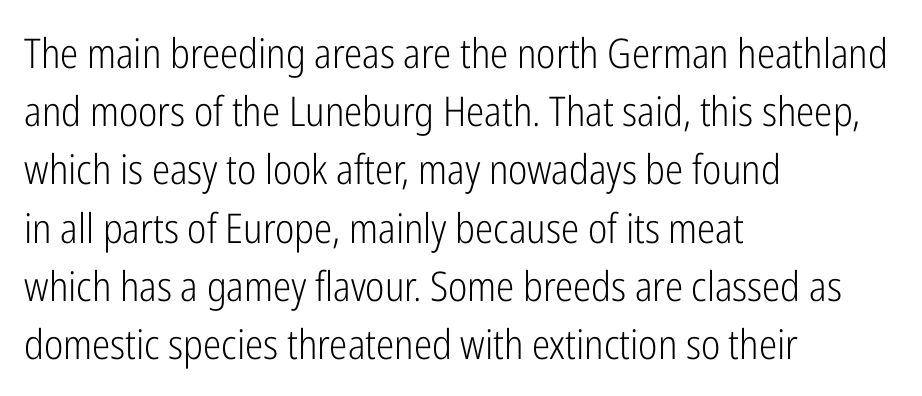
Unlike italic type, these characters show no tilt at all. The horizontal fit of the characters is conventional and even. Heft: none added — not bold. This sample uses a sans-serif face. One-word summary of the alignment: left.
